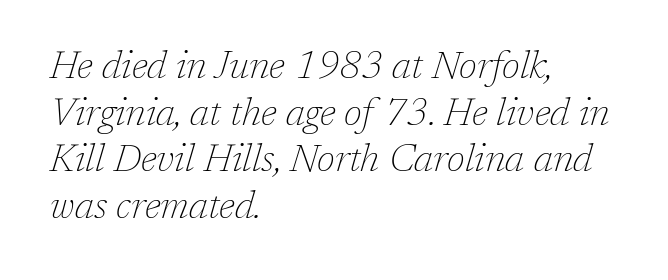
{"serif": "yes", "italic": "yes", "lean": "right", "slant_degrees": 17, "bold": "no", "weight": "thin", "width": "normal", "stroke_contrast": "low", "x_height": "medium", "monospaced": "no", "underline": "no", "align": "left", "line_spacing_ratio": 1.23, "letter_spacing": "normal", "letter_spacing_em": 0.0, "glyph_px": 38}
